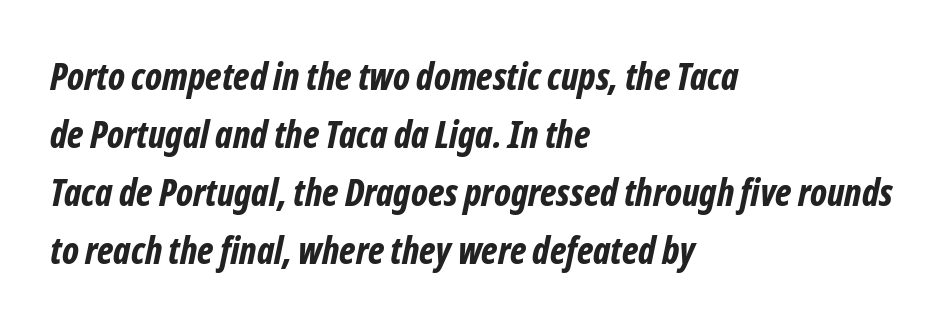
Looks like regular typesetting: each glyph gets only the width it needs. Where is the straight margin? On the left. Notice how descenders clear the ascenders below comfortably — that's standard leading. Bare-footed words on every line. The passage shown is emphatically bold.
